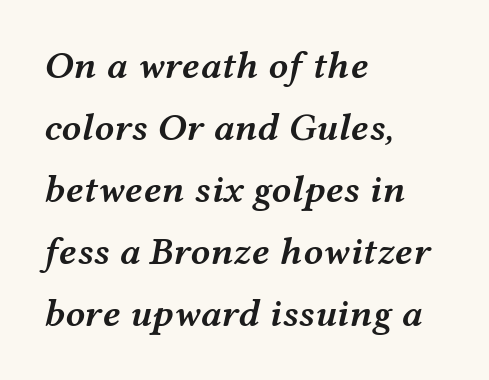
The image shows 39 px semibold, wide type, italic (leaning right); set left-aligned, normal line spacing (1.59x), normal letter spacing, not underlined; medium stroke contrast and a medium x-height.
